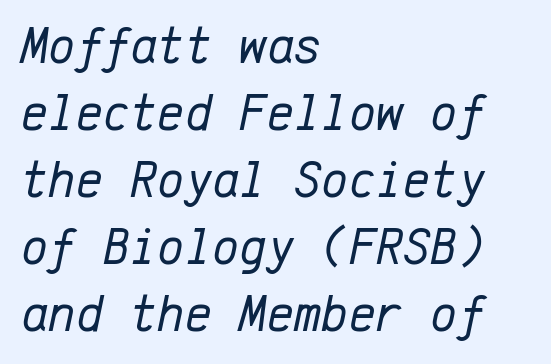
{"italic": "yes", "lean": "right", "slant_degrees": 12, "bold": "no", "weight": "regular", "width": "normal", "stroke_contrast": "low", "x_height": "medium", "monospaced": "yes", "underline": "no", "align": "left", "line_spacing": "normal", "line_spacing_ratio": 1.29, "letter_spacing": "normal", "letter_spacing_em": 0.0, "glyph_px": 52}
